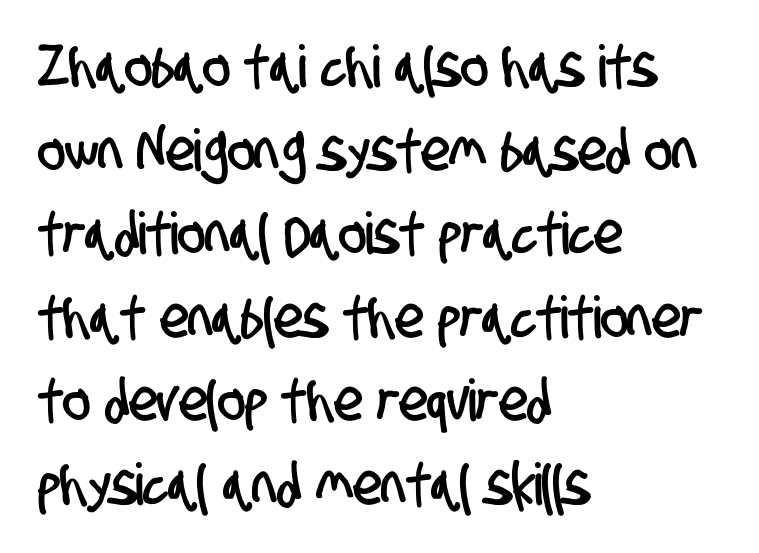
The characters display no serif detailing; their extremities are plain. The line-height multiplier appears to be the usual default. Honestly, there is no underline to notice here at all. Short note: letters normally spaced.
